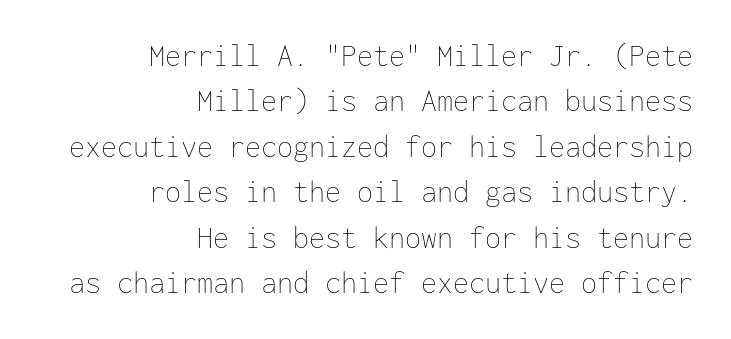
Q: Is the text bold? A: No.
Q: Is the text italic (slanted)? A: No, it is upright.
Q: Is the text underlined? A: No.
Q: How is the paragraph aligned? A: Right-aligned.
Q: Is the spacing between letters normal or unusually wide? A: Normal.
Q: Is the spacing between lines tight, normal or loose? A: Normal.
Q: Width (condensed, normal, or wide)? A: Normal.
Q: Stroke contrast? A: Low.
Q: x-height? A: Medium.
Q: Monospaced? A: Yes.
